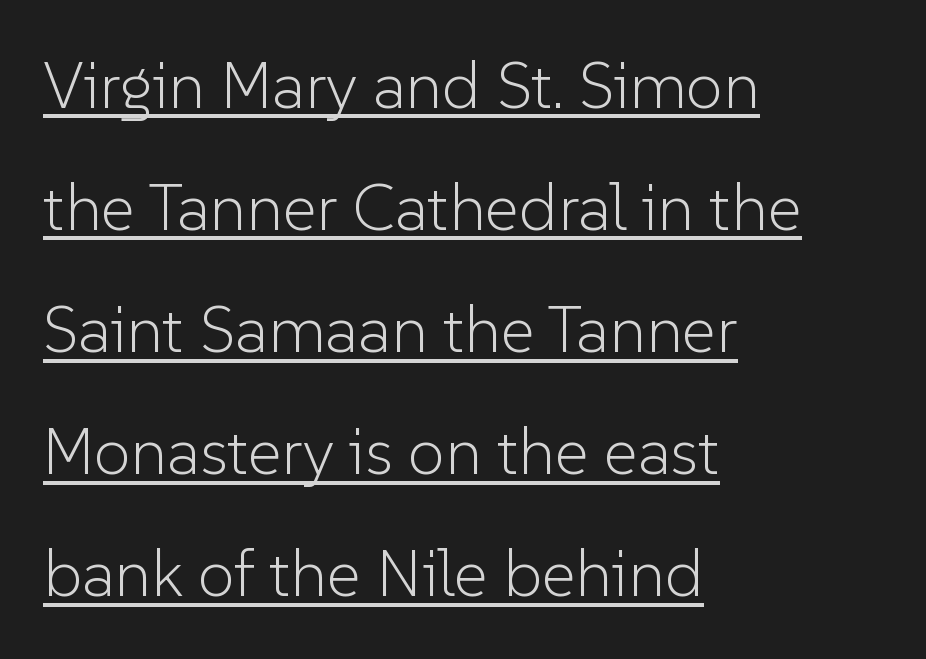
The text was rendered using a sans face with plain stroke endings. Proportional: the letters do not fall into vertical columns. The words here are underlined. Stems here are at most as thick as an everyday book face. Between one letter and the next there's only the usual sliver of space.
